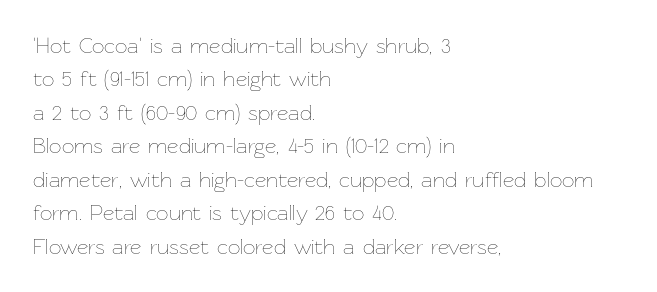
Q: Is the text bold? A: No.
Q: Is the text italic (slanted)? A: No, it is upright.
Q: Is the text underlined? A: No.
Q: How is the paragraph aligned? A: Left-aligned.
Q: Is the spacing between letters normal or unusually wide? A: Normal.
Q: Is the spacing between lines tight, normal or loose? A: Normal.
